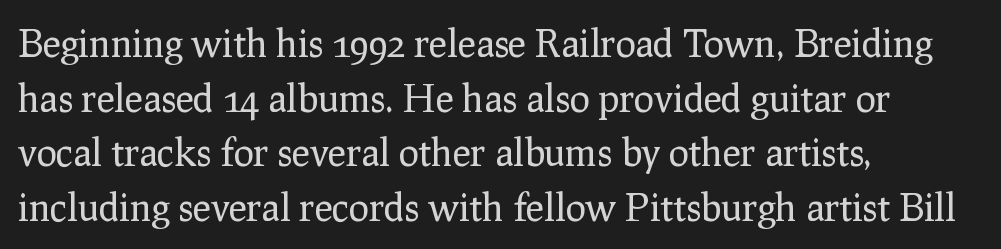
The image shows 38 px regular-weight serif type, upright; set left-aligned, normal line spacing (1.44x), normal letter spacing, not underlined; low stroke contrast and a medium x-height.
